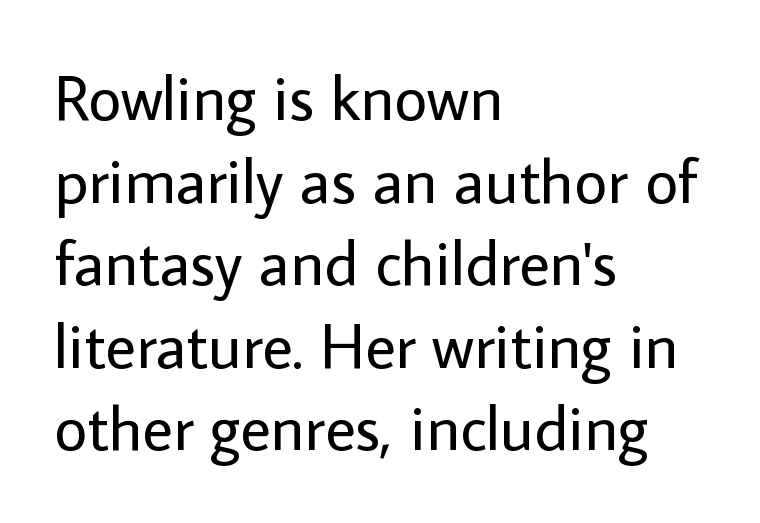
Q: Is the text bold? A: No.
Q: Is the text italic (slanted)? A: No, it is upright.
Q: Is the typeface a serif or a sans-serif typeface? A: Sans-serif.
Q: Is the text underlined? A: No.
Q: How is the paragraph aligned? A: Left-aligned.
Q: Is the spacing between letters normal or unusually wide? A: Normal.
Q: Is the spacing between lines tight, normal or loose? A: Normal.
Q: Width (condensed, normal, or wide)? A: Normal.
Q: Stroke contrast? A: Low.
Q: x-height? A: Medium.
Q: Monospaced? A: No.
